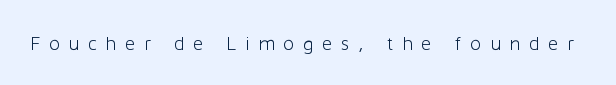
The image shows 20 px text type, upright; set unusually wide letter spacing (+0.43 em), not underlined.
